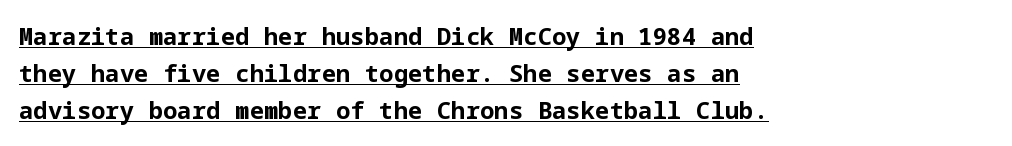
{"italic": "no", "bold": "yes", "underline": "yes", "align": "left", "line_spacing": "normal", "line_spacing_ratio": 1.54, "letter_spacing": "normal", "letter_spacing_em": 0.0, "glyph_px": 24}
